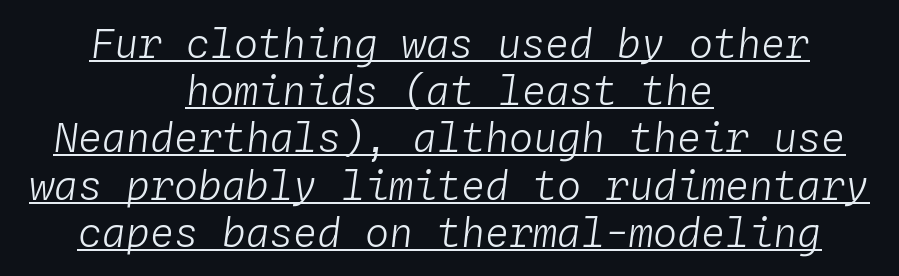
The image shows 40 px light type, italic (leaning right), monospaced; set centered, line spacing 1.18x, normal letter spacing, underlined; low stroke contrast and a medium x-height.
